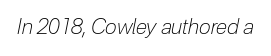
Each word holds together tightly as a unit, with standard inter-letter gaps. Style check: oblique. Lines of text with bare space underneath. Heaviness? Minimal to ordinary, like unemphasized prose.
